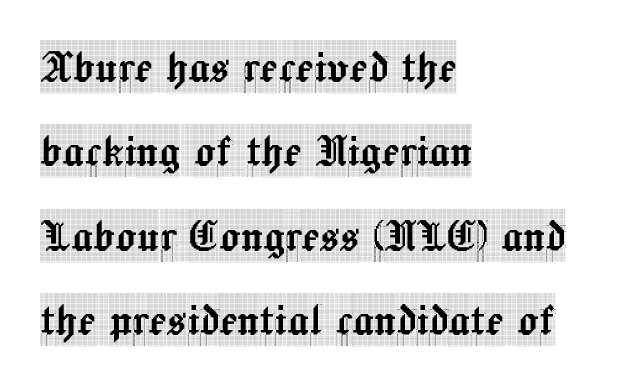
{"serif": "yes", "italic": "no", "width": "condensed", "x_height": "large", "monospaced": "no", "underline": "no", "align": "left", "line_spacing": "normal", "line_spacing_ratio": 1.59, "letter_spacing": "normal", "letter_spacing_em": 0.0, "glyph_px": 53}
